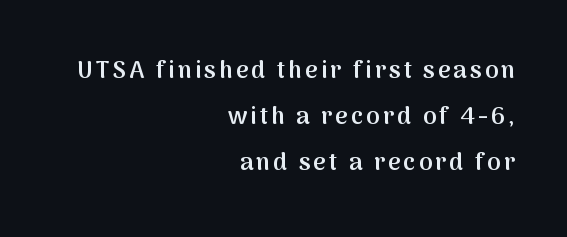
{"italic": "no", "bold": "semi", "underline": "no", "align": "right", "line_spacing": "loose", "line_spacing_ratio": 1.92, "glyph_px": 24}
